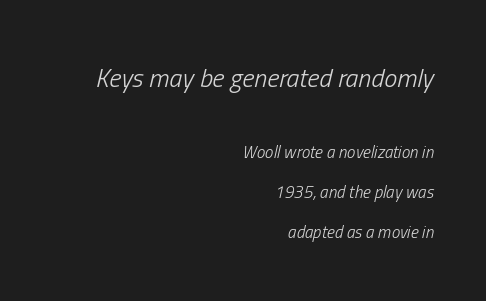
Q: Is the text bold? A: No.
Q: Is the text italic (slanted)? A: Yes, it leans right by about 13 degrees.
Q: Is the text underlined? A: No.
Q: How is the paragraph aligned? A: Right-aligned.
Q: Is the spacing between letters normal or unusually wide? A: Normal.
Q: Is the spacing between lines tight, normal or loose? A: Loose.
Q: Which block of text is set in a larger size, the first (top) or the second (bottom)? A: The first (top) one.
